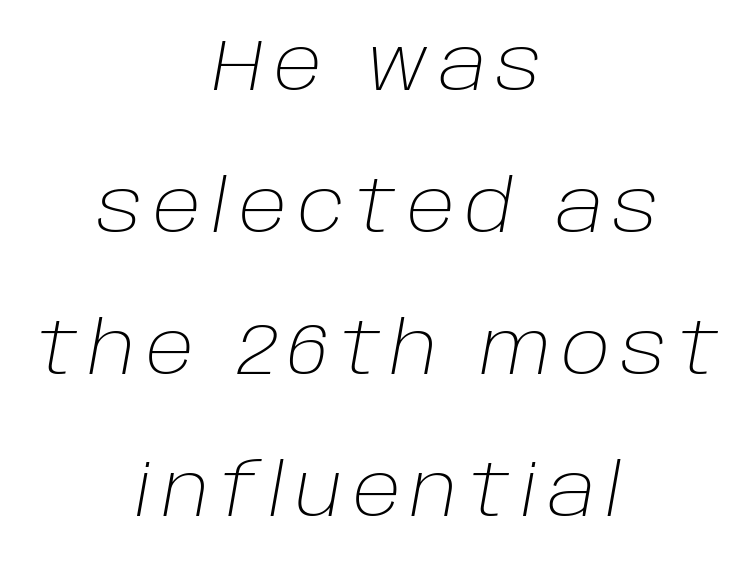
{"italic": "yes", "lean": "right", "slant_degrees": 10, "bold": "no", "weight": "light", "width": "normal", "stroke_contrast": "low", "x_height": "large", "monospaced": "no", "underline": "no", "align": "center", "line_spacing": "loose", "line_spacing_ratio": 1.97, "glyph_px": 72}
